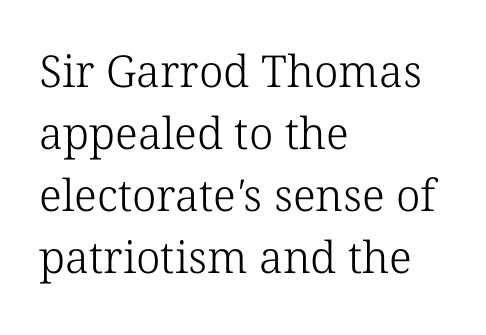
Q: Is the text bold? A: No.
Q: Is the typeface a serif or a sans-serif typeface? A: Serif.
Q: Is the text underlined? A: No.
Q: How is the paragraph aligned? A: Left-aligned.
Q: Is the spacing between letters normal or unusually wide? A: Normal.
Q: Is the spacing between lines tight, normal or loose? A: Normal.
Q: Width (condensed, normal, or wide)? A: Normal.
Q: Stroke contrast? A: Low.
Q: x-height? A: Medium.
Q: Monospaced? A: No.
